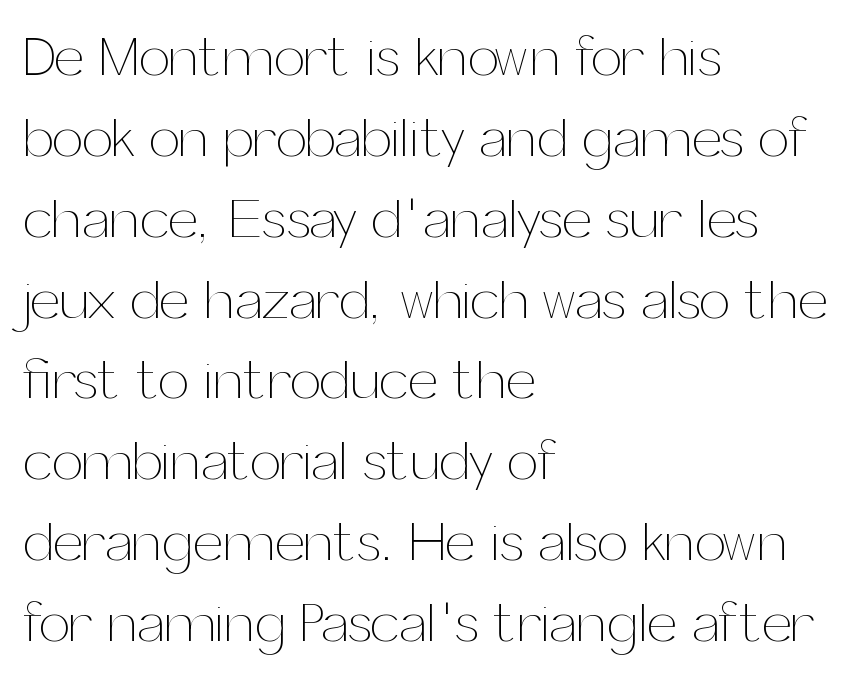
The image shows 55 px thin type, upright; set left-aligned, normal line spacing (1.47x), normal letter spacing, not underlined; medium stroke contrast and a medium x-height.
